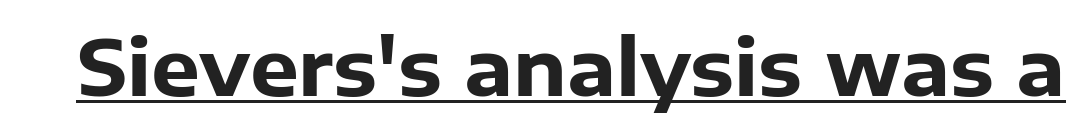
Q: Is the text bold? A: Yes.
Q: Is the text italic (slanted)? A: No, it is upright.
Q: Is the typeface a serif or a sans-serif typeface? A: Sans-serif.
Q: Is the text underlined? A: Yes.
Q: Is the spacing between letters normal or unusually wide? A: Normal.
Q: Width (condensed, normal, or wide)? A: Normal.
Q: Stroke contrast? A: Low.
Q: x-height? A: Medium.
Q: Monospaced? A: No.
